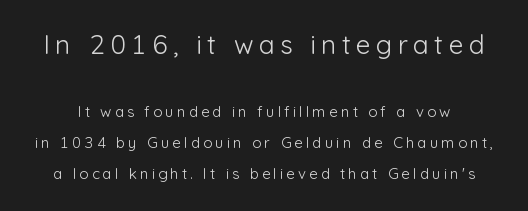
The image shows 26 px text type, upright; set loose line spacing (2.05x), unusually wide letter spacing (+0.21 em), not underlined; the first (top) block is 1.73x larger.
